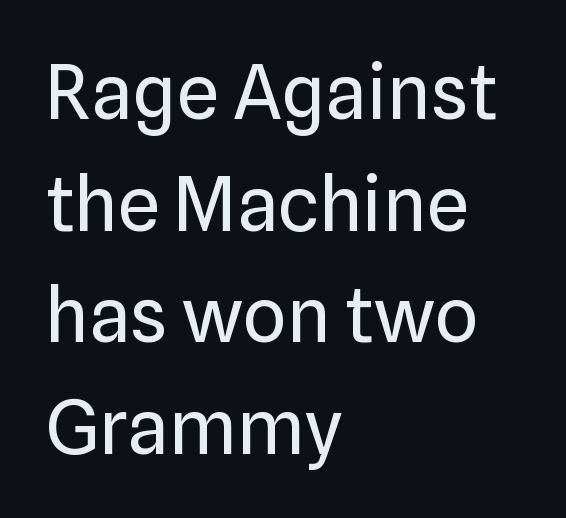
{"serif": "no", "italic": "no", "bold": "no", "weight": "regular", "width": "normal", "stroke_contrast": "low", "x_height": "medium", "monospaced": "no", "underline": "no", "align": "left", "line_spacing": "normal", "line_spacing_ratio": 1.47, "letter_spacing": "normal", "letter_spacing_em": 0.0, "glyph_px": 76}
